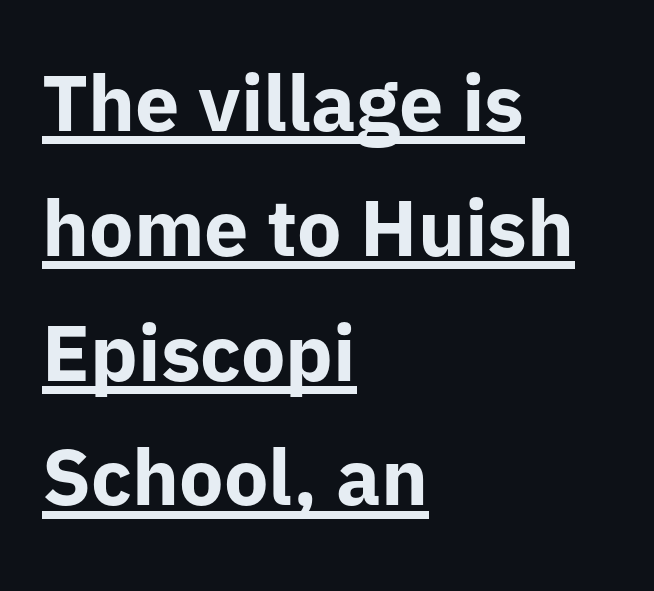
{"serif": "no", "italic": "no", "bold": "yes", "weight": "bold", "width": "normal", "stroke_contrast": "low", "x_height": "medium", "monospaced": "no", "underline": "yes", "align": "left", "line_spacing": "normal", "line_spacing_ratio": 1.58, "letter_spacing": "normal", "letter_spacing_em": 0.0, "glyph_px": 79}
